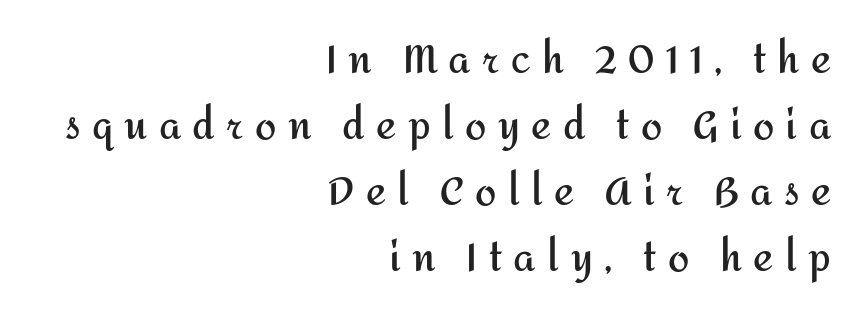
{"serif": "no", "italic": "no", "bold": "yes", "weight": "semibold", "width": "normal", "stroke_contrast": "medium", "x_height": "medium", "monospaced": "no", "underline": "no", "align": "right", "line_spacing_ratio": 1.74, "letter_spacing": "wide", "letter_spacing_em": 0.3, "glyph_px": 38}
